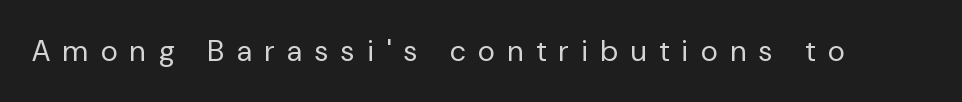
The image shows 29 px regular-weight sans-serif type, upright; set unusually wide letter spacing (+0.45 em), not underlined; low stroke contrast and a medium x-height.
